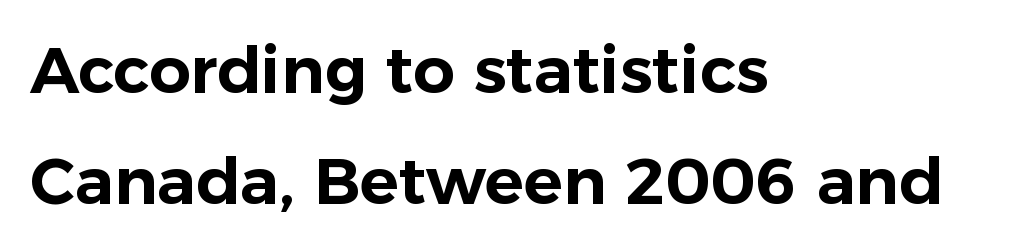
The font's upright variant was chosen for this text. Does the copy run flush right? No — it runs flush left. Serif or sans? Sans — the stroke terminals are bare. Clear beneath every line of the passage. The tracking reads as untouched default to a designer's eye.
